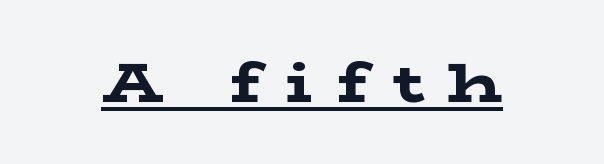
Q: Is the text bold? A: Yes.
Q: Is the text italic (slanted)? A: No, it is upright.
Q: Is the typeface a serif or a sans-serif typeface? A: Serif.
Q: Is the text underlined? A: Yes.
Q: Is the spacing between letters normal or unusually wide? A: Unusually wide.
Q: Width (condensed, normal, or wide)? A: Wide.
Q: Stroke contrast? A: Low.
Q: x-height? A: Medium.
Q: Monospaced? A: No.
